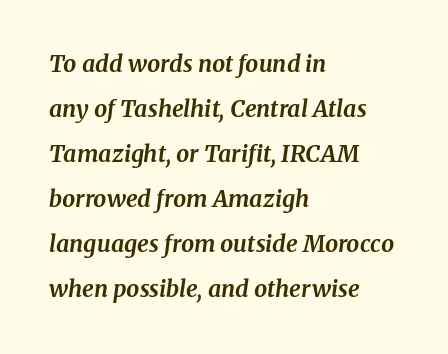
Q: Is the text bold? A: Yes.
Q: Is the text italic (slanted)? A: Yes, it leans right by about 8 degrees.
Q: Is the text underlined? A: No.
Q: How is the paragraph aligned? A: Left-aligned.
Q: Is the spacing between letters normal or unusually wide? A: Normal.
Q: Is the spacing between lines tight, normal or loose? A: Loose.
